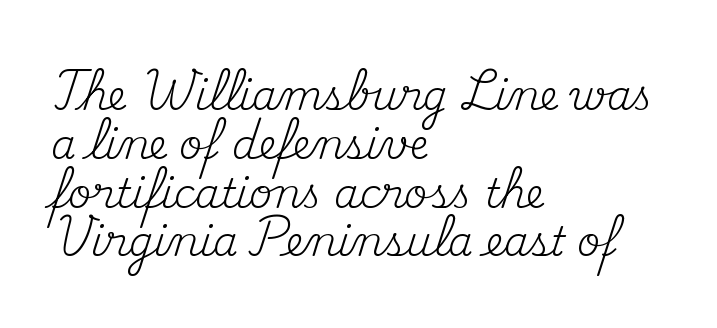
Glyph-to-glyph distance matches everyday printed text. Casual observation: everything's shoved over to the left. Little horizontal feet cap the strokes, marking this as serif type. Caption: face not bold, strokes unweighted. Check under the words: just untouched page. Note the varied advance widths — an 'i' is clearly narrower than an 'm'.
